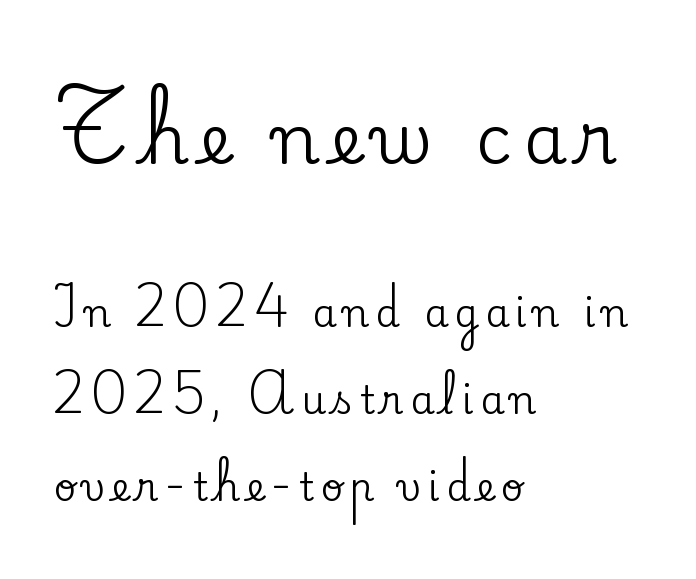
{"serif": "yes", "italic": "no", "width": "normal", "stroke_contrast": "low", "x_height": "small", "monospaced": "no", "underline": "no", "align": "left", "line_spacing": "loose", "line_spacing_ratio": 2.24, "larger_block": "first", "size_ratio": 1.77, "glyph_px": 69}
